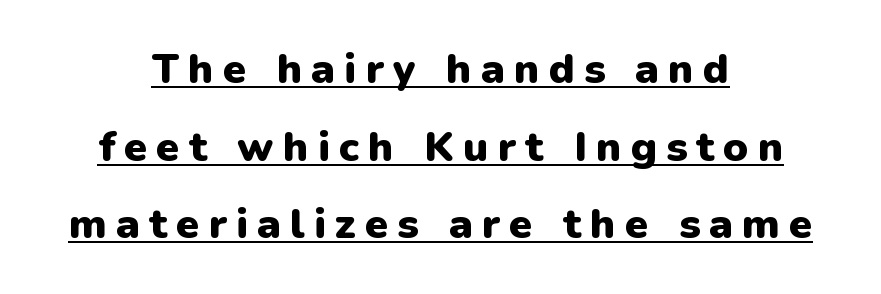
{"serif": "no", "italic": "no", "bold": "yes", "weight": "heavy", "width": "normal", "stroke_contrast": "low", "x_height": "medium", "monospaced": "no", "underline": "yes", "align": "center", "line_spacing_ratio": 1.85, "letter_spacing": "wide", "letter_spacing_em": 0.22, "glyph_px": 42}
